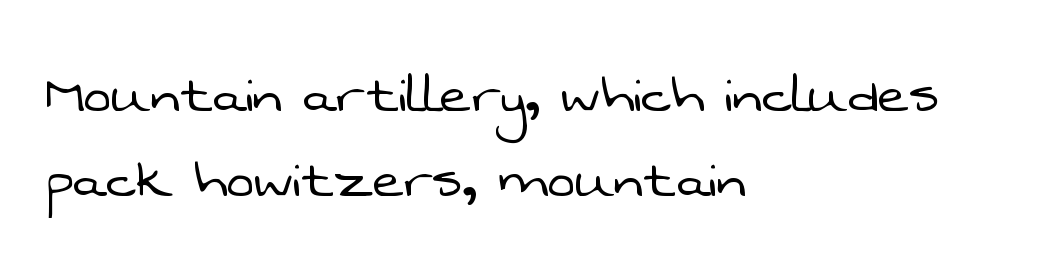
The image shows 66 px light sans-serif type; set left-aligned, normal line spacing (1.29x), normal letter spacing, not underlined; low stroke contrast and a medium x-height.
